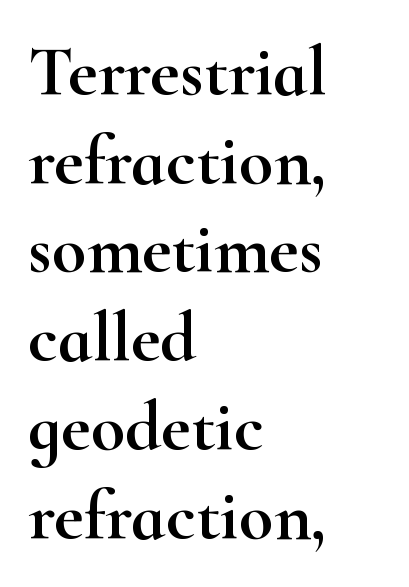
The image shows 71 px wide serif type, upright; set left-aligned, normal line spacing (1.25x), normal letter spacing, not underlined; high stroke contrast and a small x-height.
